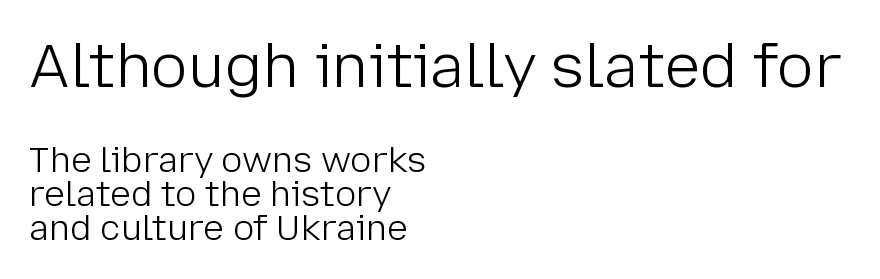
{"serif": "no", "italic": "no", "bold": "no", "weight": "light", "width": "normal", "stroke_contrast": "low", "x_height": "medium", "monospaced": "no", "underline": "no", "align": "left", "line_spacing": "tight", "line_spacing_ratio": 0.98, "letter_spacing": "normal", "letter_spacing_em": 0.0, "larger_block": "first", "size_ratio": 1.74, "glyph_px": 61}
